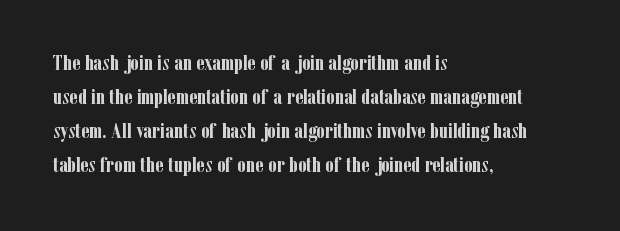
Underline: absent. Default kerning and tracking; the words read as compact shapes. Successive baselines arrive at the customary interval. You can tell it's not italic because the verticals are truly vertical. One-word summary of the alignment: left. These lines carry a lot of weight — the face is fully bold.
